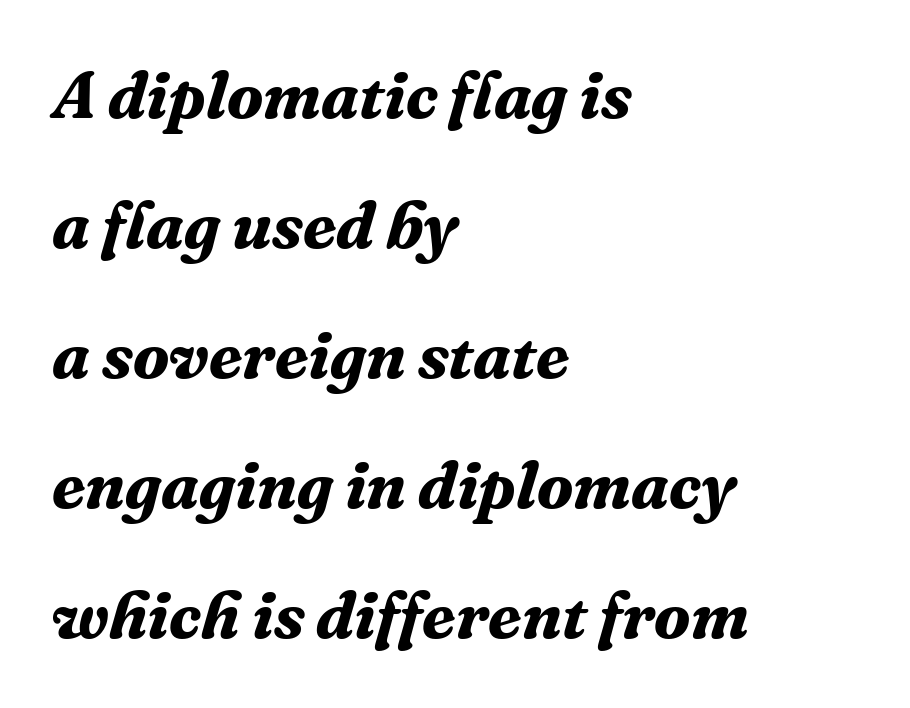
The image shows 67 px bold serif type, italic (leaning right); set left-aligned, loose line spacing (1.94x), normal letter spacing, not underlined; medium stroke contrast and a medium x-height.
